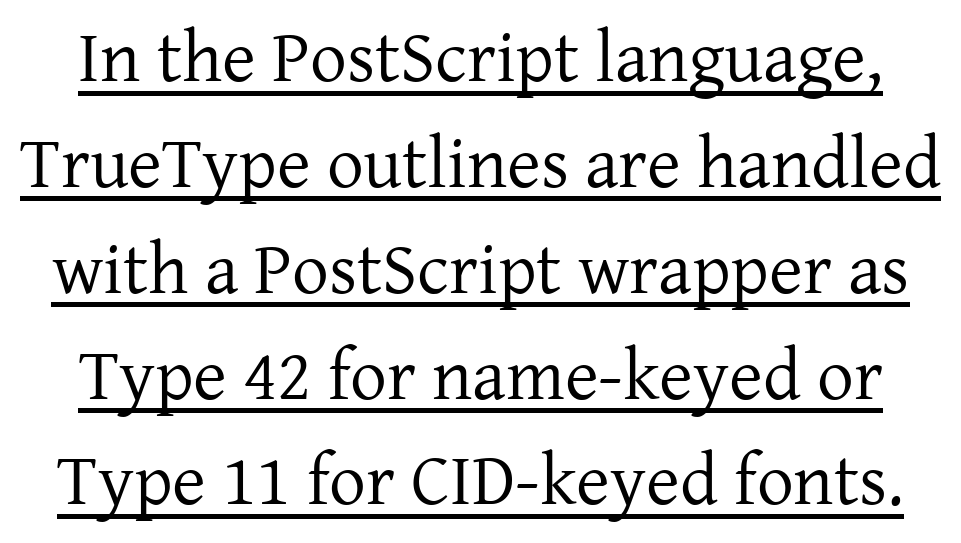
Q: Is the text bold? A: No.
Q: Is the text italic (slanted)? A: No, it is upright.
Q: Is the typeface a serif or a sans-serif typeface? A: Serif.
Q: Is the text underlined? A: Yes.
Q: Is the spacing between letters normal or unusually wide? A: Normal.
Q: Is the spacing between lines tight, normal or loose? A: Normal.
Q: Width (condensed, normal, or wide)? A: Normal.
Q: Stroke contrast? A: Low.
Q: x-height? A: Medium.
Q: Monospaced? A: No.
